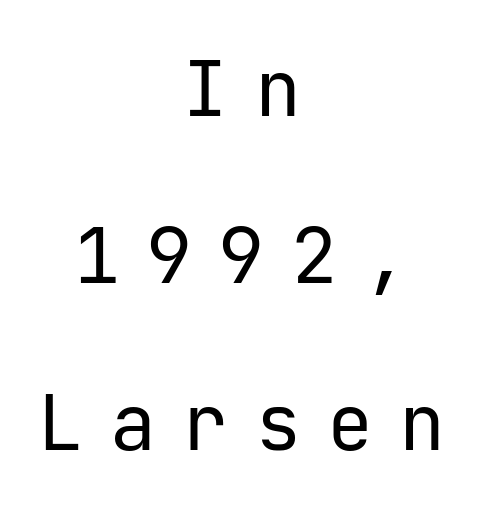
The letters look calm and open, with moderate or lighter stems. Just letters on the line, the space beneath them empty. Whoever set this chose breathing room over compactness in the vertical rhythm. Glyph-to-glyph distance is far greater than everyday printed text. This sample uses an upright cut, with every glyph sitting square on the baseline. Line starts and ends both wander, symmetrically.
